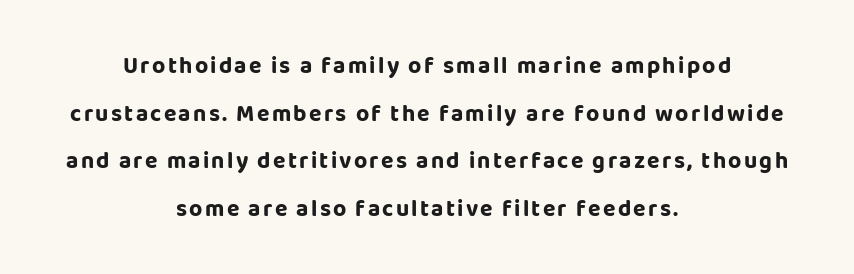
The image shows 23 px text type, upright; set centered, loose line spacing (2.07x), not underlined.
